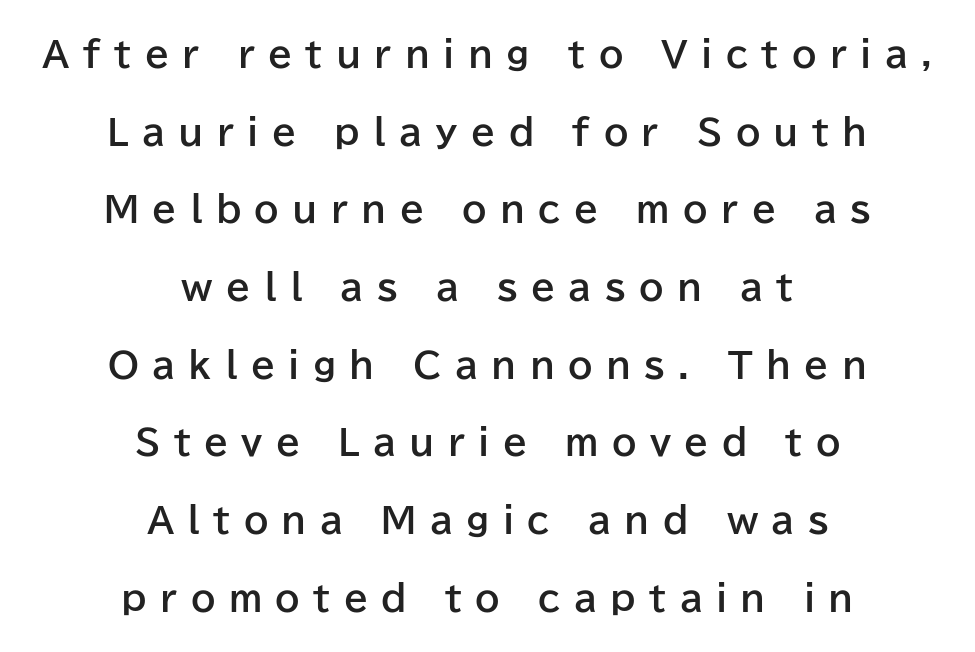
{"serif": "no", "italic": "no", "bold": "yes", "weight": "bold", "width": "normal", "stroke_contrast": "low", "x_height": "medium", "monospaced": "no", "underline": "no", "align": "center", "line_spacing": "loose", "line_spacing_ratio": 2.22, "letter_spacing": "wide", "letter_spacing_em": 0.38, "glyph_px": 35}
